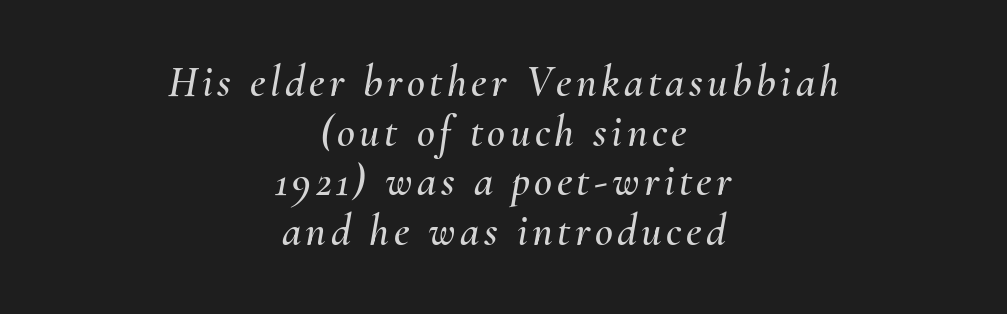
This sample is center-justified, so both line endings float freely. Nobody drew a line under any word here. The line-height multiplier appears low, near solid setting. The face used here is proportionally spaced, like ordinary book or web type. Rendered with sloped, italic letterforms.
